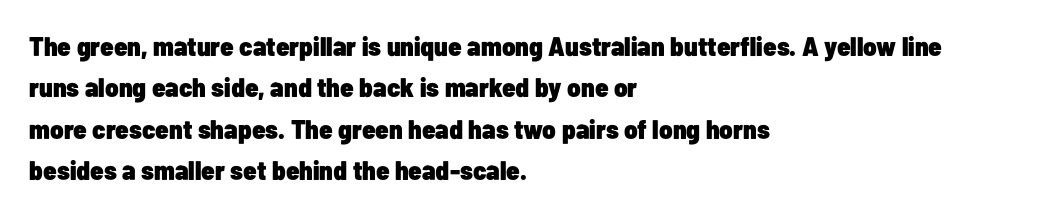
{"italic": "no", "bold": "yes", "underline": "no", "align": "left", "line_spacing": "normal", "line_spacing_ratio": 1.53, "letter_spacing": "normal", "letter_spacing_em": 0.0, "glyph_px": 27}
